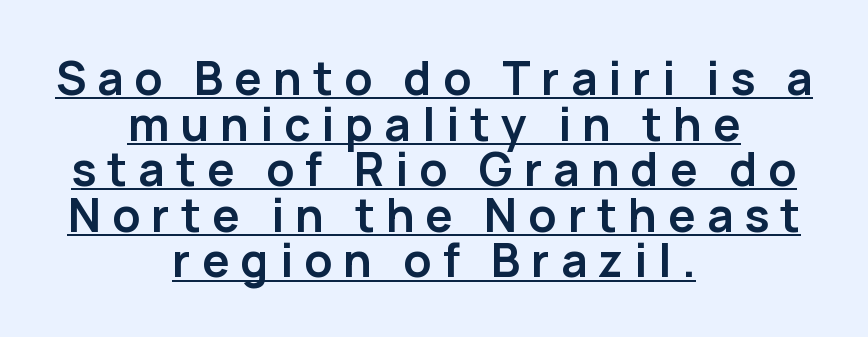
Is there any slant? The stems are plumb. The passage shown is typeset with a sans-serif family. In terms of leading, this rendering errs on the cramped side. The lines in this sample share a center point and differ in where they start and stop. The passage shown is emphatically bold. Beneath each row of characters lies a ruled line.
